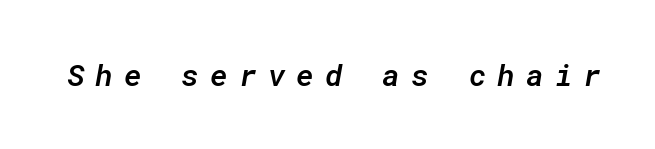
Q: Is the text bold? A: Semi-bold.
Q: Is the text italic (slanted)? A: Yes, it leans right by about 10 degrees.
Q: Is the text underlined? A: No.
Q: Is the spacing between letters normal or unusually wide? A: Unusually wide.
Q: Width (condensed, normal, or wide)? A: Normal.
Q: Stroke contrast? A: Low.
Q: x-height? A: Medium.
Q: Monospaced? A: Yes.
